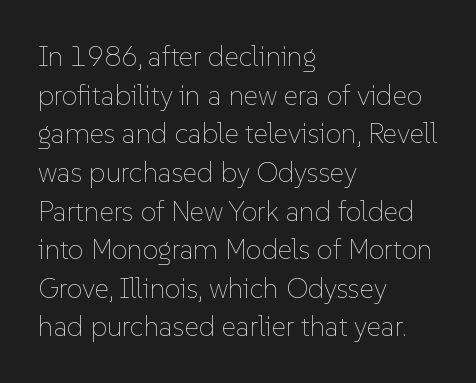
{"italic": "no", "bold": "no", "weight": "thin", "width": "normal", "stroke_contrast": "low", "x_height": "medium", "monospaced": "no", "underline": "no", "align": "left", "line_spacing": "normal", "line_spacing_ratio": 1.38, "letter_spacing": "normal", "letter_spacing_em": 0.0, "glyph_px": 28}
